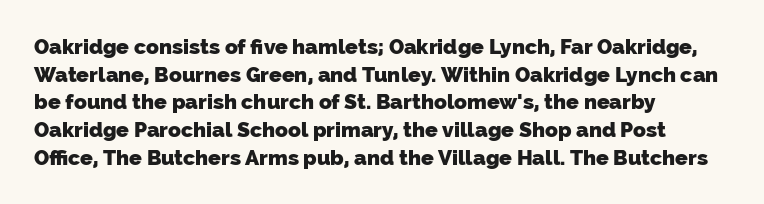
Q: Is the text bold? A: Yes.
Q: Is the text underlined? A: No.
Q: How is the paragraph aligned? A: Left-aligned.
Q: Is the spacing between letters normal or unusually wide? A: Normal.
Q: Is the spacing between lines tight, normal or loose? A: Normal.
